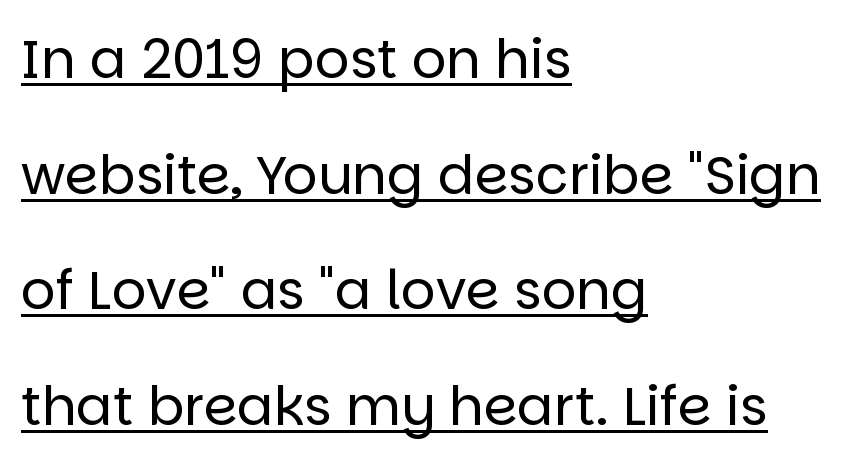
Q: Is the text bold? A: No.
Q: Is the text italic (slanted)? A: No, it is upright.
Q: Is the typeface a serif or a sans-serif typeface? A: Sans-serif.
Q: Is the text underlined? A: Yes.
Q: How is the paragraph aligned? A: Left-aligned.
Q: Is the spacing between letters normal or unusually wide? A: Normal.
Q: Is the spacing between lines tight, normal or loose? A: Loose.
Q: Width (condensed, normal, or wide)? A: Normal.
Q: Stroke contrast? A: Low.
Q: x-height? A: Large.
Q: Monospaced? A: No.
